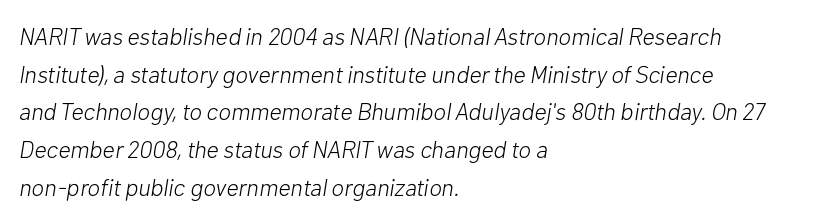
{"italic": "yes", "lean": "right", "slant_degrees": 10, "bold": "no", "underline": "no", "align": "left", "line_spacing": "normal", "line_spacing_ratio": 1.57, "letter_spacing": "normal", "letter_spacing_em": 0.0, "glyph_px": 24}
